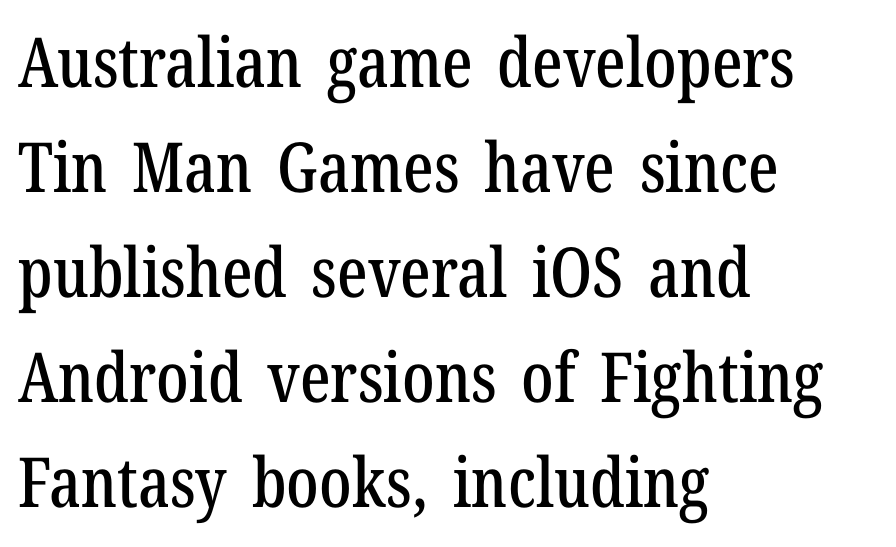
The image shows 69 px condensed serif type, upright; set left-aligned, normal line spacing (1.52x), normal letter spacing, not underlined; low stroke contrast and a medium x-height.
